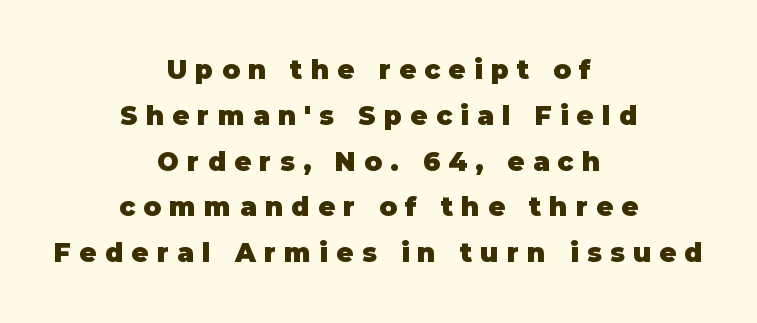
Q: Is the text bold? A: Yes.
Q: Is the text italic (slanted)? A: No, it is upright.
Q: Is the text underlined? A: No.
Q: How is the paragraph aligned? A: Centered.
Q: Is the spacing between letters normal or unusually wide? A: Unusually wide.
